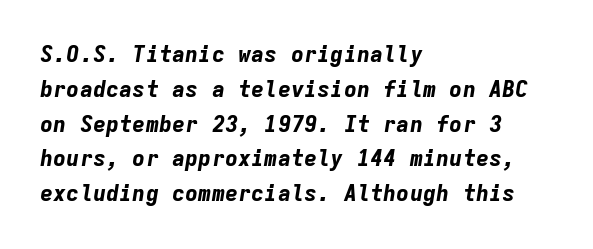
Q: Is the text bold? A: Yes.
Q: Is the text italic (slanted)? A: Yes, it leans right by about 9 degrees.
Q: Is the text underlined? A: No.
Q: How is the paragraph aligned? A: Left-aligned.
Q: Is the spacing between letters normal or unusually wide? A: Normal.
Q: Is the spacing between lines tight, normal or loose? A: Normal.
